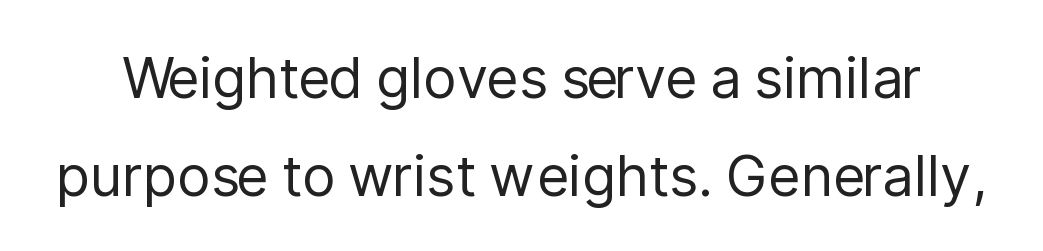
The image shows 56 px regular-weight sans-serif type, upright; set line spacing 1.75x, normal letter spacing, not underlined; low stroke contrast and a medium x-height.
